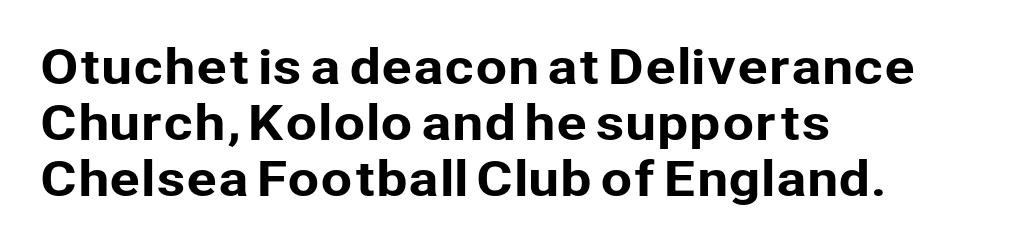
Q: Is the text italic (slanted)? A: No, it is upright.
Q: Is the typeface a serif or a sans-serif typeface? A: Sans-serif.
Q: Is the text underlined? A: No.
Q: How is the paragraph aligned? A: Left-aligned.
Q: Is the spacing between letters normal or unusually wide? A: Normal.
Q: Width (condensed, normal, or wide)? A: Normal.
Q: Stroke contrast? A: Low.
Q: x-height? A: Medium.
Q: Monospaced? A: No.
